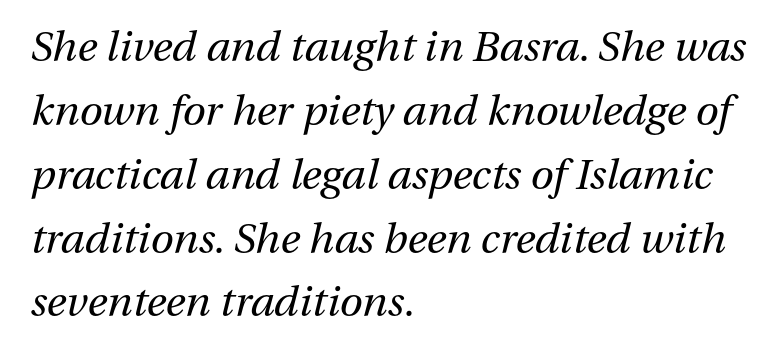
Words float on clear page, feet unadorned. Every row of glyphs begins at an identical x-position on the left. Words appear dense and cohesive because spacing is normal. Designer's note — italics engaged. Baseline-to-baseline distance is the conventional proportion of letter height. Proportional: the letters do not fall into vertical columns.
